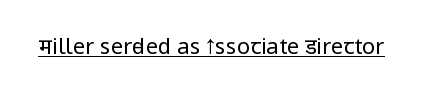
{"italic": "no", "bold": "no", "underline": "yes", "letter_spacing": "normal", "letter_spacing_em": 0.0, "glyph_px": 22}
